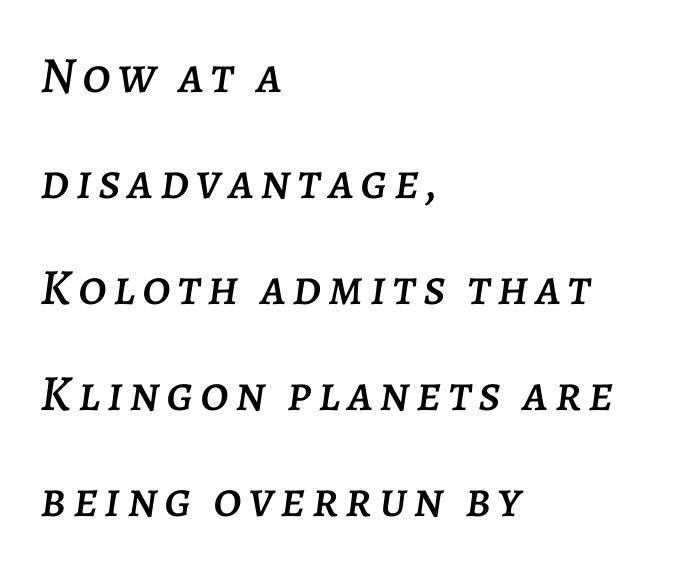
This sample has the flowing, uneven cadence of proportional lettering. The passage shown is not underscored anywhere. Slant detected: the letters are inclined. The passage is arranged the way most books set body copy — flush left. The line-height multiplier appears high, well above default.
